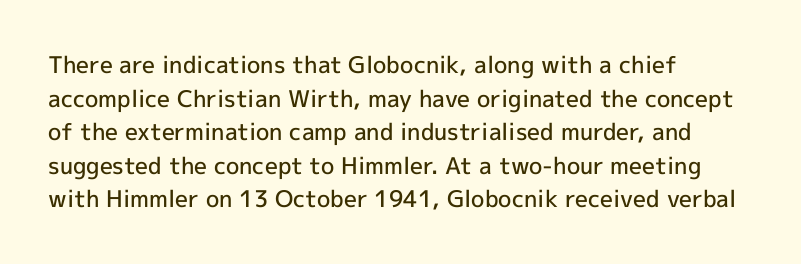
Is there any slant? The stems are plumb. Decoration check: the copy has no underline. Nothing unusual about the tracking: characters are spaced as the font intends. What weight is shown? A semibold, between regular and bold. The setting favours the left margin, as ordinary paragraphs usually do.
